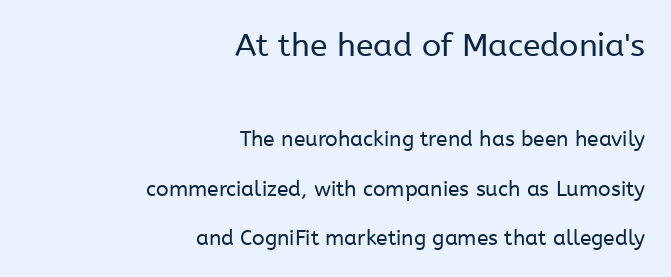
The image shows 32 px regular-weight sans-serif type, upright; set right-aligned, loose line spacing (2.34x), normal letter spacing, not underlined; the first (top) block is 1.52x larger; low stroke contrast and a medium x-height.
